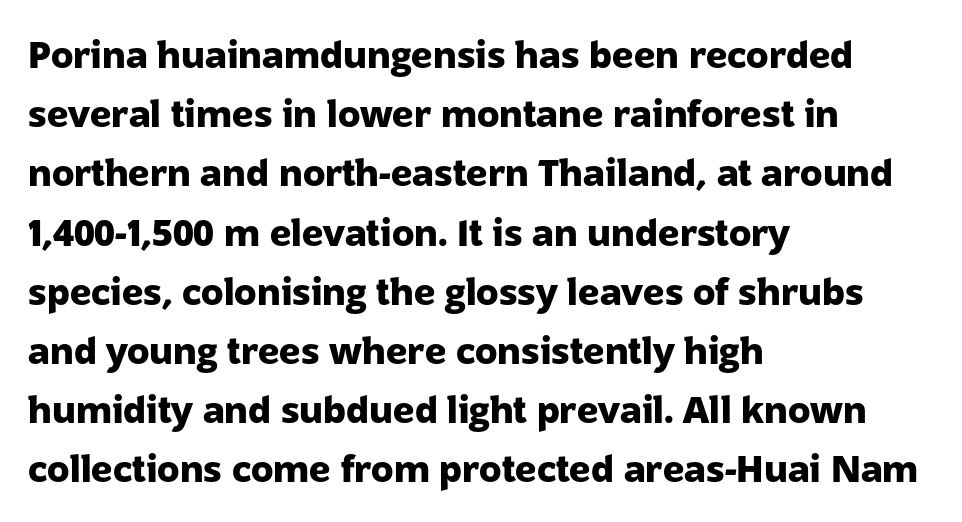
{"serif": "no", "italic": "no", "bold": "yes", "weight": "heavy", "width": "normal", "stroke_contrast": "low", "x_height": "medium", "monospaced": "no", "underline": "no", "align": "left", "line_spacing": "normal", "line_spacing_ratio": 1.6, "letter_spacing": "normal", "letter_spacing_em": 0.0, "glyph_px": 37}
